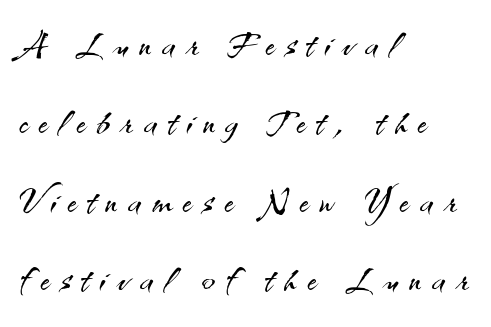
Q: Is the text bold? A: No.
Q: Is the text italic (slanted)? A: Yes.
Q: Is the typeface a serif or a sans-serif typeface? A: Sans-serif.
Q: Is the text underlined? A: No.
Q: How is the paragraph aligned? A: Left-aligned.
Q: Is the spacing between letters normal or unusually wide? A: Unusually wide.
Q: Is the spacing between lines tight, normal or loose? A: Normal.
Q: Width (condensed, normal, or wide)? A: Normal.
Q: Stroke contrast? A: Medium.
Q: x-height? A: Small.
Q: Monospaced? A: No.
